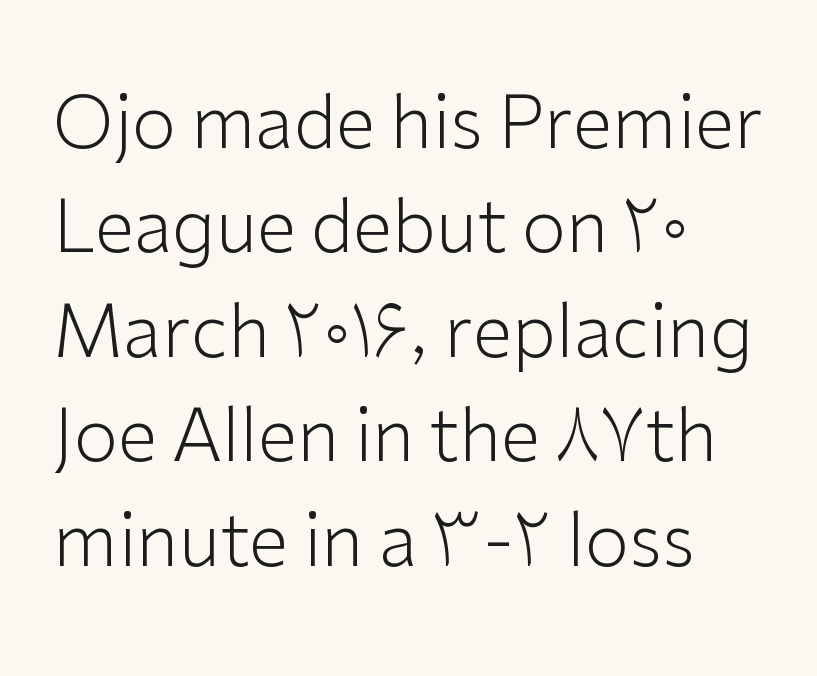
Q: Is the text bold? A: No.
Q: Is the text italic (slanted)? A: No, it is upright.
Q: Is the typeface a serif or a sans-serif typeface? A: Sans-serif.
Q: Is the text underlined? A: No.
Q: How is the paragraph aligned? A: Left-aligned.
Q: Is the spacing between letters normal or unusually wide? A: Normal.
Q: Is the spacing between lines tight, normal or loose? A: Normal.
Q: Width (condensed, normal, or wide)? A: Normal.
Q: Stroke contrast? A: Low.
Q: x-height? A: Medium.
Q: Monospaced? A: No.
